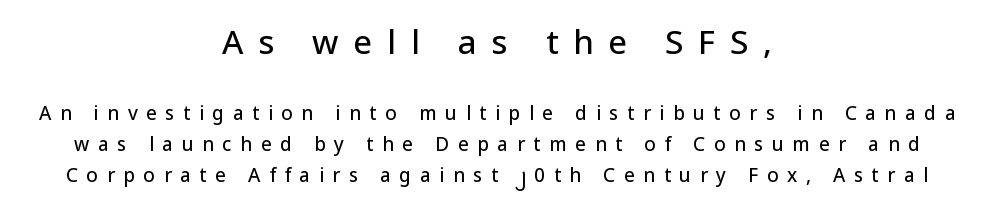
{"serif": "no", "italic": "no", "width": "normal", "stroke_contrast": "low", "x_height": "medium", "monospaced": "no", "underline": "no", "align": "center", "line_spacing": "normal", "line_spacing_ratio": 1.64, "letter_spacing": "wide", "letter_spacing_em": 0.45, "larger_block": "first", "size_ratio": 1.74, "glyph_px": 33}
